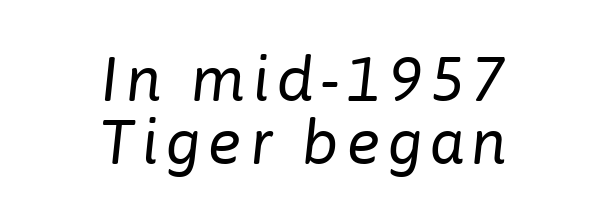
The image shows 63 px regular-weight type, italic (leaning right); set centered, tight line spacing (1.0x), not underlined; low stroke contrast and a medium x-height.
